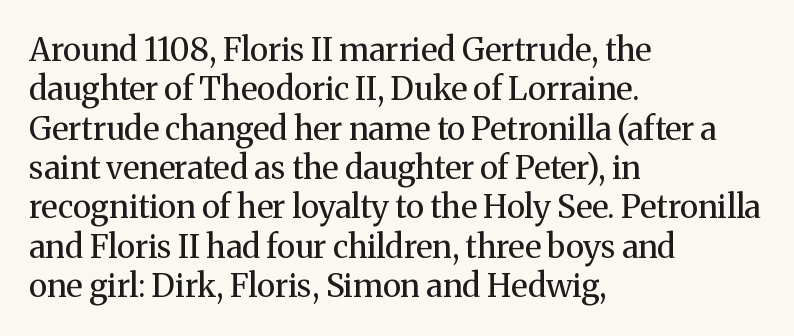
This rendering leaves character spacing at its baseline value. The passage shown is not underscored anywhere. Every character sits straight up, as roman type does. A typesetter would call this proportional, since set widths differ per character.
